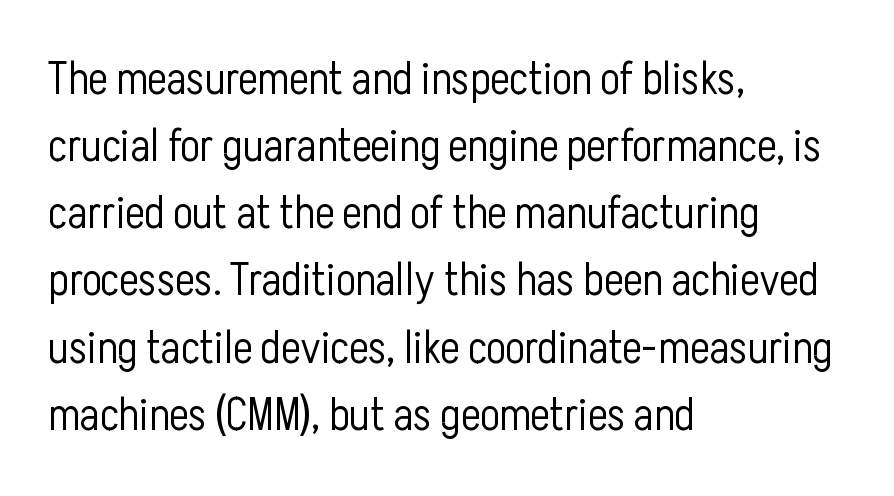
Serifs: no, the terminals of the letterforms are clean. Whoever set this chose a conventional vertical rhythm. The baseline area is clear. There is no visible air inserted between adjacent glyphs. This sample has the flowing, uneven cadence of proportional lettering. In terms of posture, this sample is upright.
